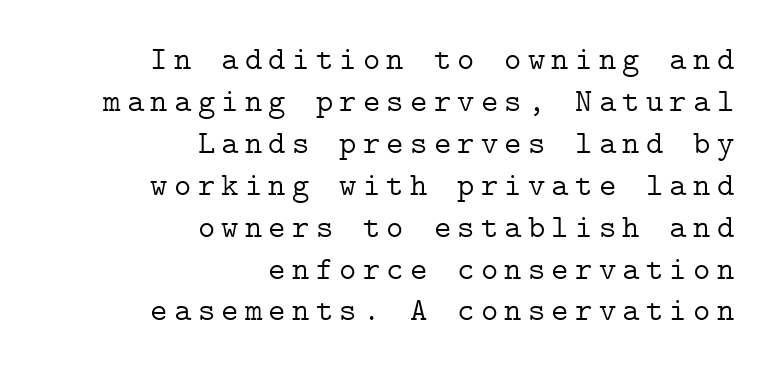
The weight tops out at a normal text grade. How would I describe the line gaps? Plain and ordinary. The lettering holds an erect, upright posture throughout. Type without underlining.
